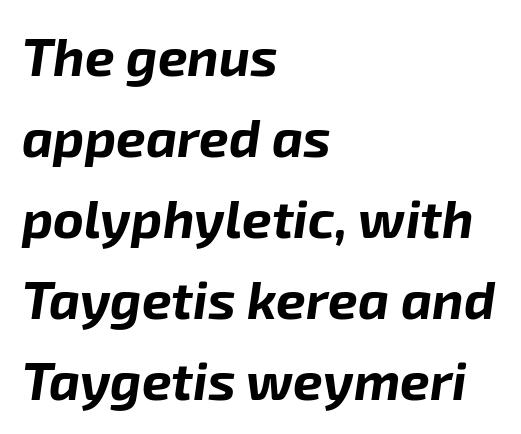
Q: Is the text bold? A: Yes.
Q: Is the text italic (slanted)? A: Yes, it leans right by about 8 degrees.
Q: Is the text underlined? A: No.
Q: How is the paragraph aligned? A: Left-aligned.
Q: Is the spacing between letters normal or unusually wide? A: Normal.
Q: Is the spacing between lines tight, normal or loose? A: Normal.
Q: Width (condensed, normal, or wide)? A: Normal.
Q: Stroke contrast? A: Low.
Q: x-height? A: Medium.
Q: Monospaced? A: No.
